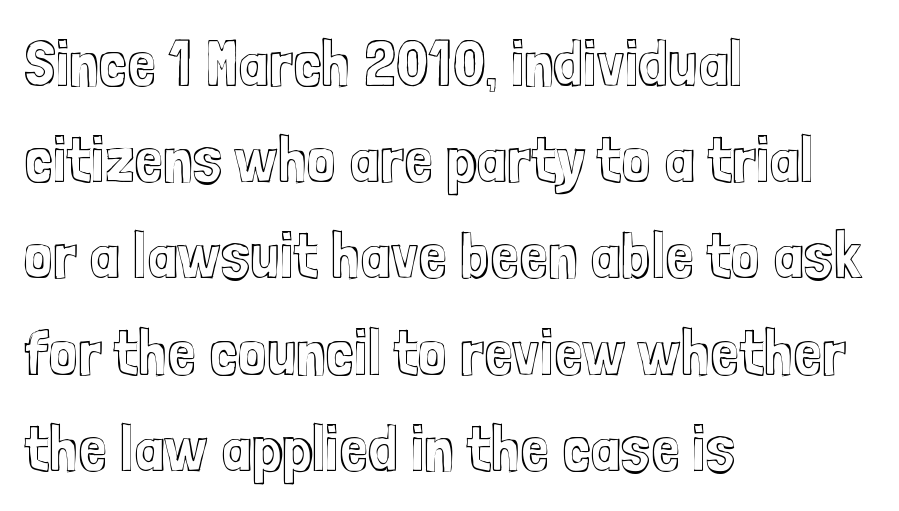
Q: Is the text italic (slanted)? A: No, it is upright.
Q: Is the text underlined? A: No.
Q: How is the paragraph aligned? A: Left-aligned.
Q: Is the spacing between letters normal or unusually wide? A: Normal.
Q: Is the spacing between lines tight, normal or loose? A: Normal.
Q: Width (condensed, normal, or wide)? A: Condensed.
Q: x-height? A: Medium.
Q: Monospaced? A: No.
